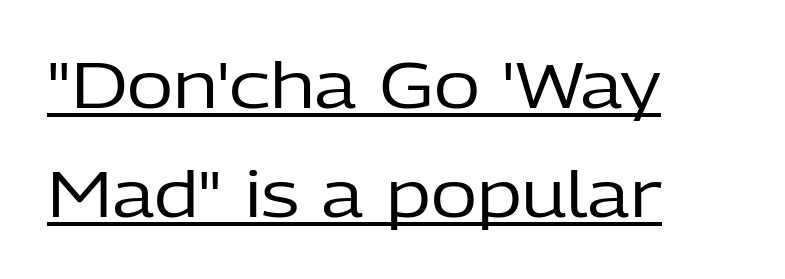
Q: Is the text bold? A: No.
Q: Is the text italic (slanted)? A: No, it is upright.
Q: Is the typeface a serif or a sans-serif typeface? A: Sans-serif.
Q: Is the text underlined? A: Yes.
Q: How is the paragraph aligned? A: Left-aligned.
Q: Is the spacing between letters normal or unusually wide? A: Normal.
Q: Width (condensed, normal, or wide)? A: Normal.
Q: Stroke contrast? A: Low.
Q: x-height? A: Medium.
Q: Monospaced? A: No.
